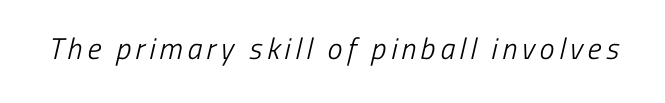
Q: Is the text bold? A: No.
Q: Is the typeface a serif or a sans-serif typeface? A: Sans-serif.
Q: Is the text underlined? A: No.
Q: Width (condensed, normal, or wide)? A: Condensed.
Q: Stroke contrast? A: Low.
Q: x-height? A: Medium.
Q: Monospaced? A: No.
